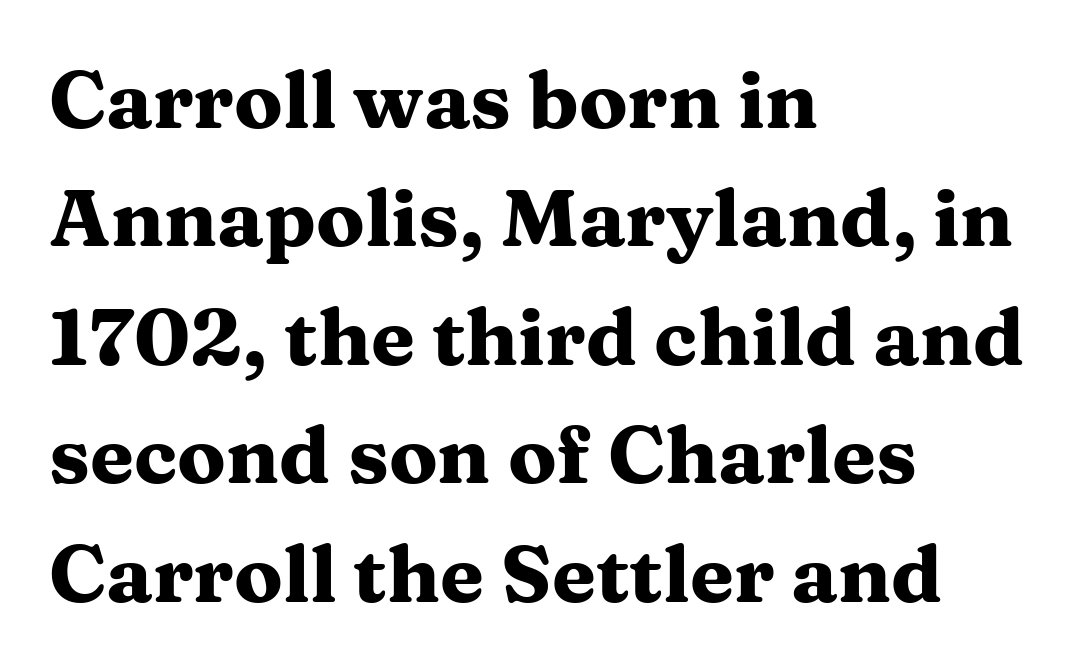
Q: Is the text bold? A: Yes.
Q: Is the text italic (slanted)? A: No, it is upright.
Q: Is the typeface a serif or a sans-serif typeface? A: Serif.
Q: Is the text underlined? A: No.
Q: How is the paragraph aligned? A: Left-aligned.
Q: Is the spacing between letters normal or unusually wide? A: Normal.
Q: Is the spacing between lines tight, normal or loose? A: Normal.
Q: Width (condensed, normal, or wide)? A: Wide.
Q: Stroke contrast? A: Medium.
Q: x-height? A: Medium.
Q: Monospaced? A: No.
